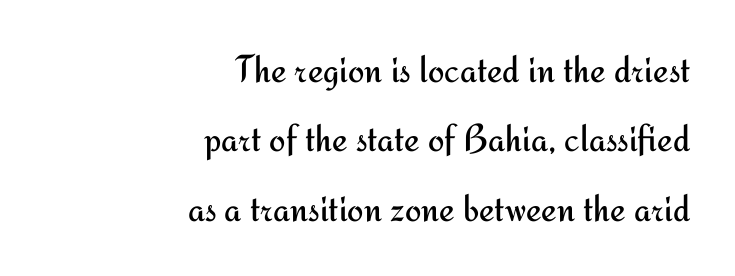
{"serif": "no", "italic": "no", "bold": "no", "weight": "regular", "width": "normal", "stroke_contrast": "medium", "x_height": "small", "monospaced": "no", "underline": "no", "align": "right", "line_spacing_ratio": 1.78, "letter_spacing": "normal", "letter_spacing_em": 0.0, "glyph_px": 39}
